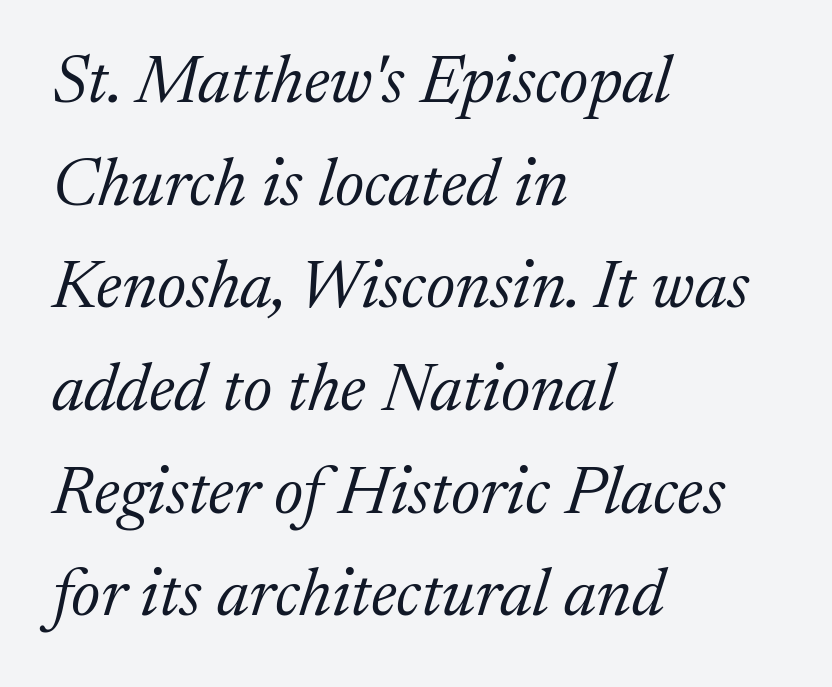
Q: Is the text bold? A: No.
Q: Is the text italic (slanted)? A: Yes, it leans right by about 17 degrees.
Q: Is the typeface a serif or a sans-serif typeface? A: Serif.
Q: Is the text underlined? A: No.
Q: How is the paragraph aligned? A: Left-aligned.
Q: Is the spacing between letters normal or unusually wide? A: Normal.
Q: Is the spacing between lines tight, normal or loose? A: Normal.
Q: Width (condensed, normal, or wide)? A: Normal.
Q: Stroke contrast? A: Medium.
Q: x-height? A: Medium.
Q: Monospaced? A: No.
